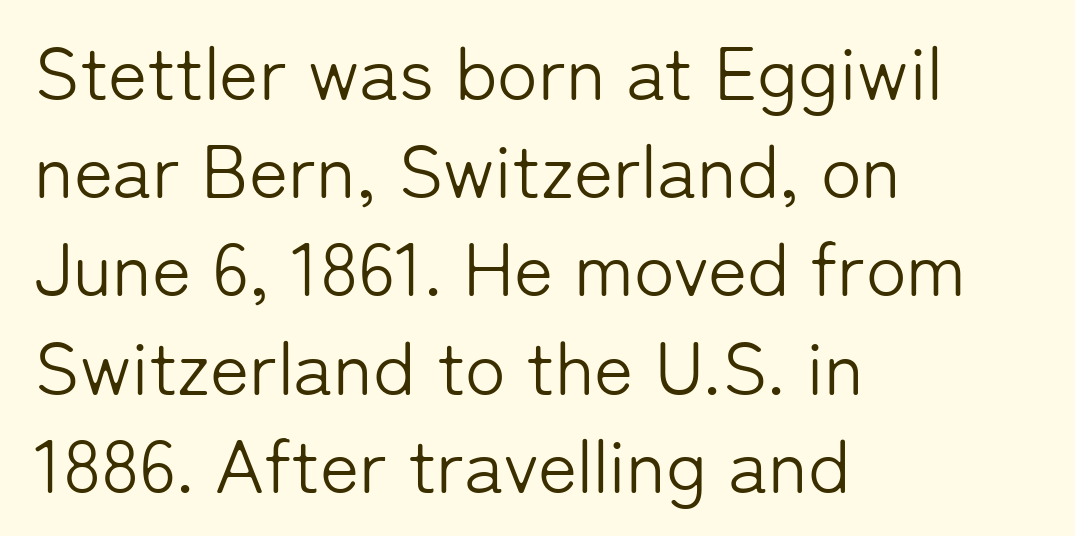
The image shows 75 px light sans-serif type, upright; set left-aligned, normal line spacing (1.31x), normal letter spacing, not underlined; low stroke contrast and a medium x-height.
